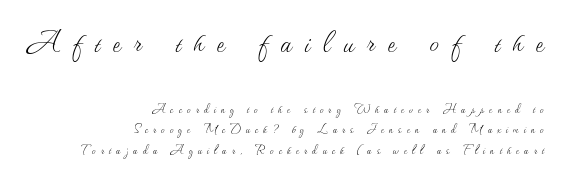
The rendering uses natural spacing where letterforms have individual widths. Bold? No — there's no thickening of the strokes. Beneath every word, the page is bare. Tracking value appears strongly positive — letters spread wide.
